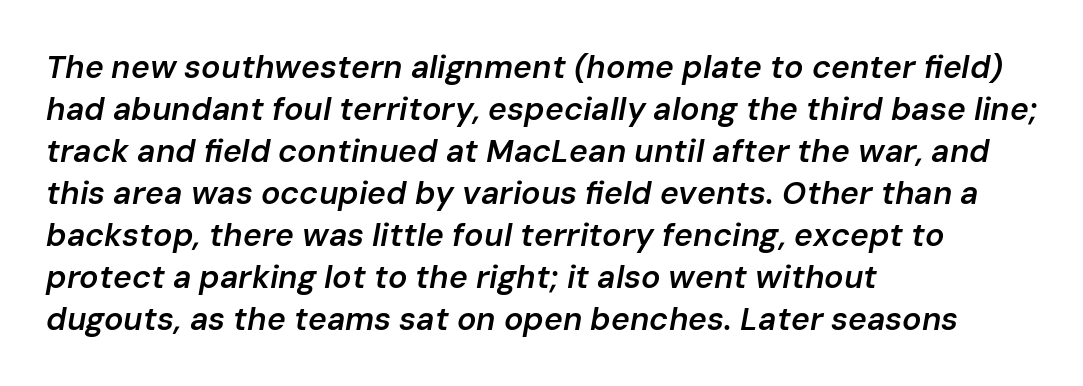
{"italic": "yes", "lean": "right", "slant_degrees": 10, "bold": "semi", "weight": "semibold", "width": "normal", "stroke_contrast": "low", "x_height": "medium", "monospaced": "no", "underline": "no", "align": "left", "line_spacing": "normal", "line_spacing_ratio": 1.31, "letter_spacing": "normal", "letter_spacing_em": 0.0, "glyph_px": 32}
